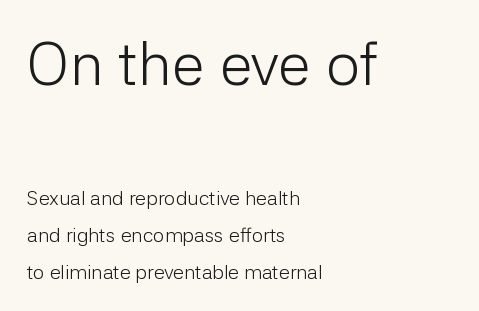
Counters stay open thanks to moderate or lighter strokes. No extra tracking has been applied to these lines. The rendering uses natural spacing where letterforms have individual widths. To sum up the face: it is a sans, with no serifs. Clear beneath every line of the passage. Character size in the leading block exceeds that of the trailing block.
